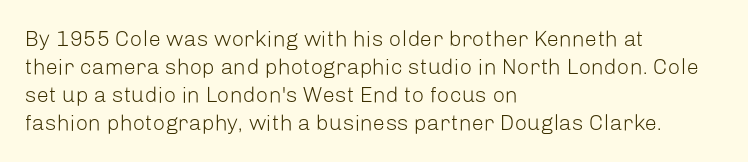
The image shows 22 px text type, upright; set left-aligned, normal line spacing (1.28x), normal letter spacing, not underlined.
